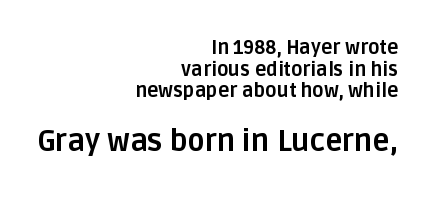
Q: Is the text bold? A: Yes.
Q: Is the text italic (slanted)? A: No, it is upright.
Q: Is the typeface a serif or a sans-serif typeface? A: Sans-serif.
Q: Is the text underlined? A: No.
Q: How is the paragraph aligned? A: Right-aligned.
Q: Is the spacing between letters normal or unusually wide? A: Normal.
Q: Is the spacing between lines tight, normal or loose? A: Tight.
Q: Which block of text is set in a larger size, the first (top) or the second (bottom)? A: The second (bottom) one.
Q: Width (condensed, normal, or wide)? A: Normal.
Q: Stroke contrast? A: Low.
Q: x-height? A: Large.
Q: Monospaced? A: No.
